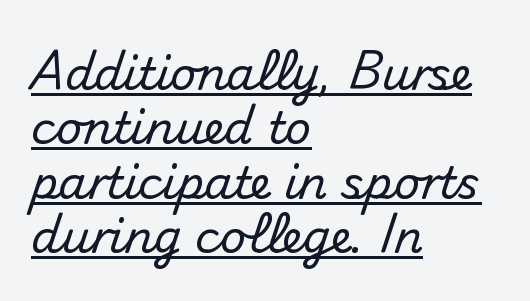
The image shows 45 px sans-serif type; set left-aligned, line spacing 1.21x, normal letter spacing, underlined; medium stroke contrast and a small x-height.
